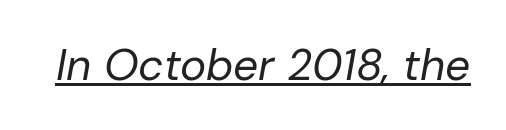
Q: Is the text bold? A: No.
Q: Is the text italic (slanted)? A: Yes, it leans right by about 10 degrees.
Q: Is the text underlined? A: Yes.
Q: Is the spacing between letters normal or unusually wide? A: Normal.
Q: Width (condensed, normal, or wide)? A: Normal.
Q: Stroke contrast? A: Low.
Q: x-height? A: Medium.
Q: Monospaced? A: No.
